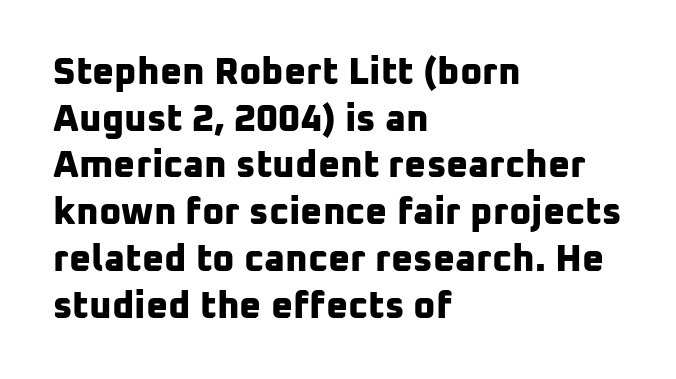
The image shows 38 px bold sans-serif type; set left-aligned, line spacing 1.23x, normal letter spacing, not underlined; low stroke contrast and a medium x-height.
